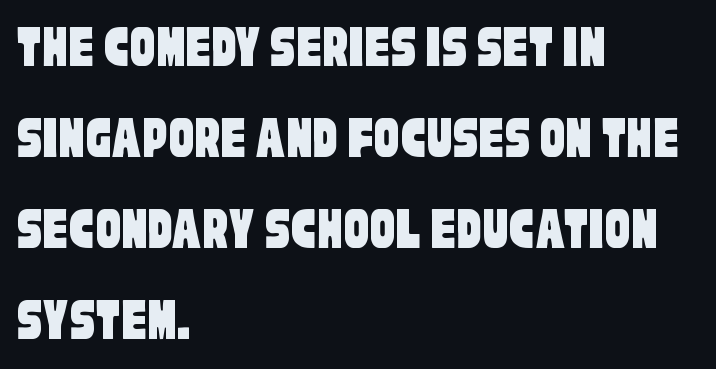
The image shows 62 px condensed sans-serif type; set left-aligned, normal line spacing (1.47x), normal letter spacing, not underlined; low stroke contrast and a large x-height.
